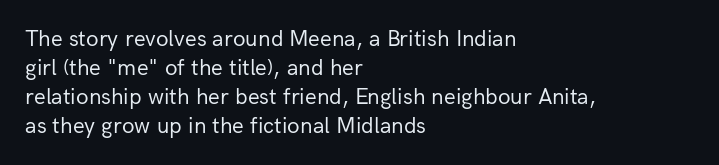
A typesetter would call this zero additional tracking. If you drew a line through each stem, it would be perfectly vertical. This block has exactly the height ordinary leading produces. Teacher's note: observe the even left margin — that is flush-left alignment. The area under the type is left untouched. This is not heavy type; no bold has been used.
